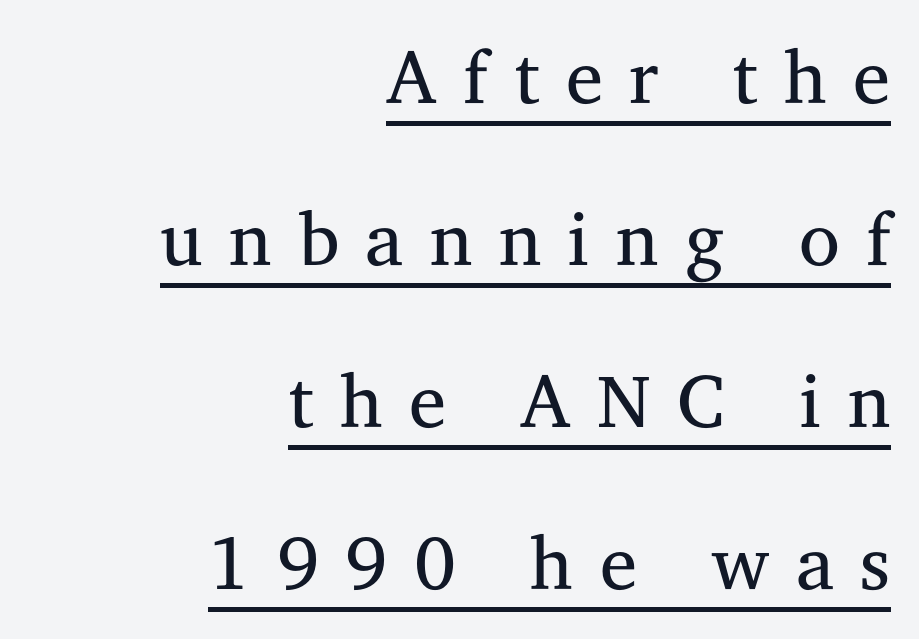
Horizontal alignment here is rightward, an uncommon choice for prose. Stems here are at most as thick as an everyday book face. Each new line begins a long way beneath the previous one. Words appear elongated and porous because spacing is wide. Proportional: the letters do not fall into vertical columns.
